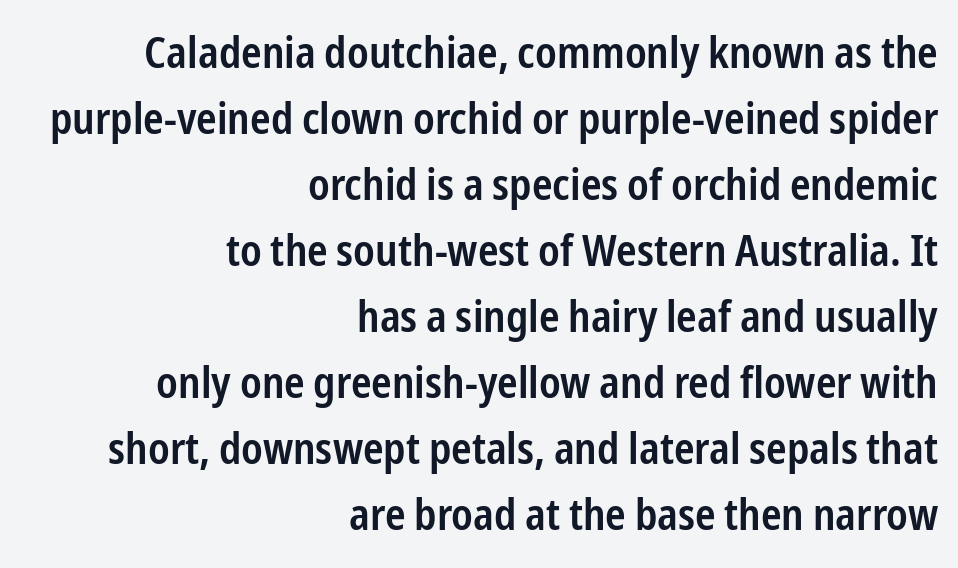
This rendering employs a face without finishing strokes, i.e., a sans-serif. Interline gaps are of average width in this sample. The face used here is proportionally spaced, like ordinary book or web type. Quick note: not italic, upright. Underlining? Definitely not there.
